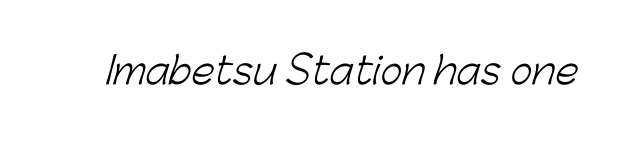
The image shows 37 px light sans-serif type; set normal letter spacing, not underlined; low stroke contrast and a medium x-height.
